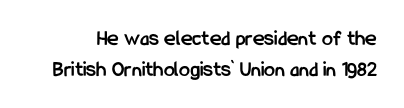
The image shows 22 px bold type, upright; set normal line spacing (1.4x), normal letter spacing, not underlined.
